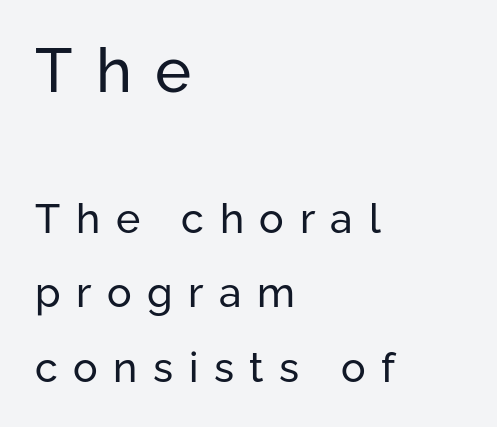
{"serif": "no", "italic": "no", "bold": "no", "weight": "regular", "width": "normal", "stroke_contrast": "low", "x_height": "medium", "monospaced": "no", "underline": "no", "align": "left", "line_spacing_ratio": 1.82, "letter_spacing": "wide", "letter_spacing_em": 0.38, "larger_block": "first", "size_ratio": 1.49, "glyph_px": 61}
